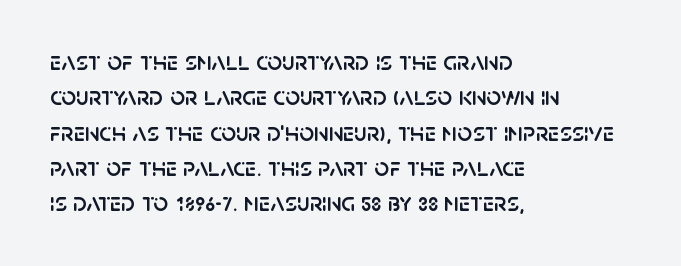
{"italic": "no", "underline": "no", "align": "left", "line_spacing": "normal", "line_spacing_ratio": 1.36, "letter_spacing": "normal", "letter_spacing_em": 0.0, "glyph_px": 26}
